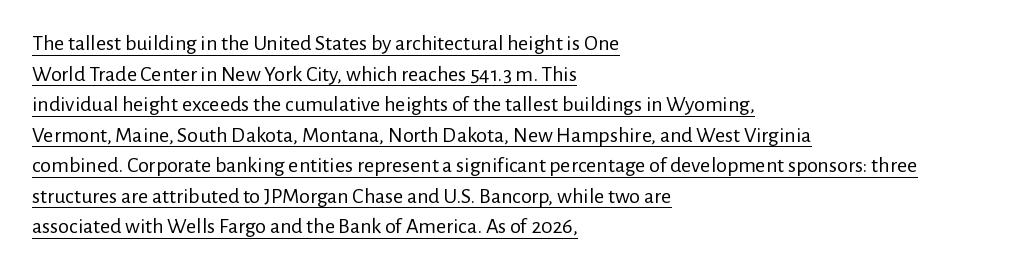
Q: Is the text bold? A: No.
Q: Is the text italic (slanted)? A: No, it is upright.
Q: Is the text underlined? A: Yes.
Q: How is the paragraph aligned? A: Left-aligned.
Q: Is the spacing between letters normal or unusually wide? A: Normal.
Q: Is the spacing between lines tight, normal or loose? A: Normal.
